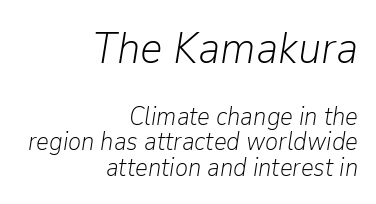
{"italic": "yes", "lean": "right", "slant_degrees": 9, "bold": "no", "weight": "light", "width": "normal", "stroke_contrast": "low", "x_height": "medium", "monospaced": "no", "underline": "no", "align": "right", "line_spacing": "tight", "line_spacing_ratio": 1.03, "letter_spacing": "normal", "letter_spacing_em": 0.0, "larger_block": "first", "size_ratio": 1.76, "glyph_px": 44}
